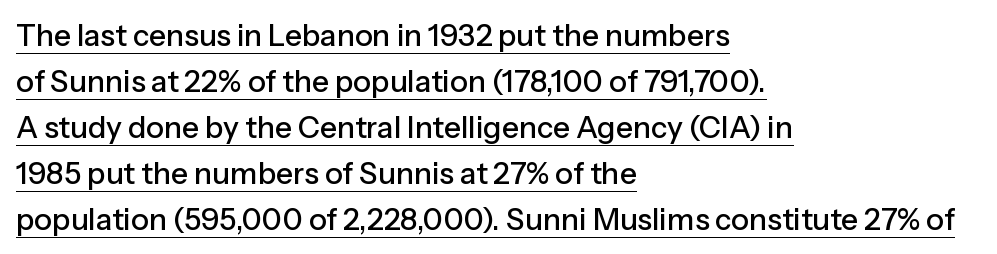
{"serif": "no", "italic": "no", "width": "normal", "stroke_contrast": "low", "x_height": "medium", "monospaced": "no", "underline": "yes", "align": "left", "line_spacing": "normal", "line_spacing_ratio": 1.53, "letter_spacing": "normal", "letter_spacing_em": 0.0, "glyph_px": 30}
